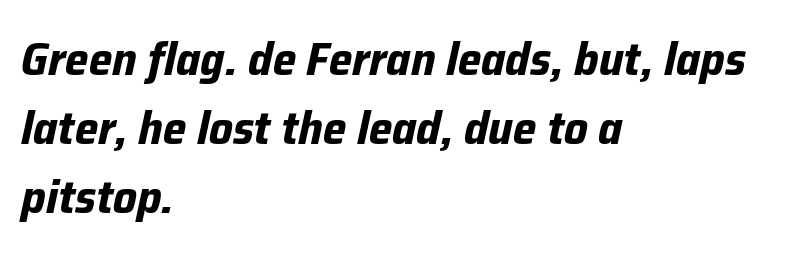
Q: Is the text bold? A: Yes.
Q: Is the text italic (slanted)? A: Yes, it leans right by about 12 degrees.
Q: Is the text underlined? A: No.
Q: How is the paragraph aligned? A: Left-aligned.
Q: Is the spacing between letters normal or unusually wide? A: Normal.
Q: Is the spacing between lines tight, normal or loose? A: Normal.
Q: Width (condensed, normal, or wide)? A: Normal.
Q: Stroke contrast? A: Low.
Q: x-height? A: Medium.
Q: Monospaced? A: No.
